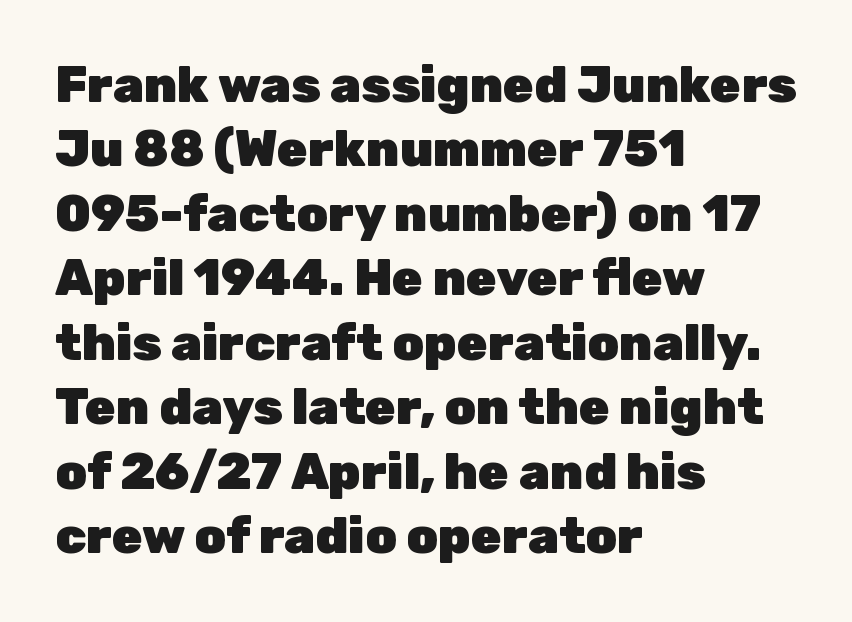
Q: Is the text bold? A: Yes.
Q: Is the text italic (slanted)? A: No, it is upright.
Q: Is the typeface a serif or a sans-serif typeface? A: Sans-serif.
Q: Is the text underlined? A: No.
Q: How is the paragraph aligned? A: Left-aligned.
Q: Is the spacing between letters normal or unusually wide? A: Normal.
Q: Is the spacing between lines tight, normal or loose? A: Normal.
Q: Width (condensed, normal, or wide)? A: Normal.
Q: Stroke contrast? A: Low.
Q: x-height? A: Medium.
Q: Monospaced? A: No.
